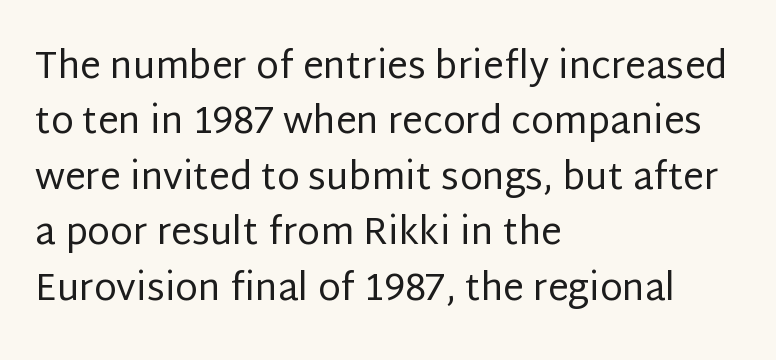
The line-height multiplier appears to be the usual default. Italic: no, the glyphs are upright roman. If you drew a ruler down the left edge, every line would touch it. Check the space under the baseline: it is left empty.
